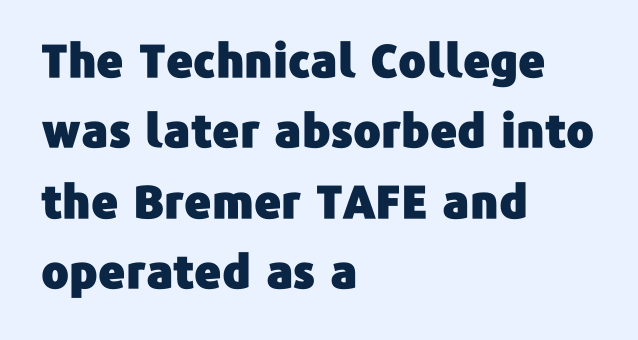
In terms of posture, this sample is upright. The passage shown stacks its lines at a standard gap. There is no visible air inserted between adjacent glyphs. Varying glyph widths throughout — classic text-font behaviour.
